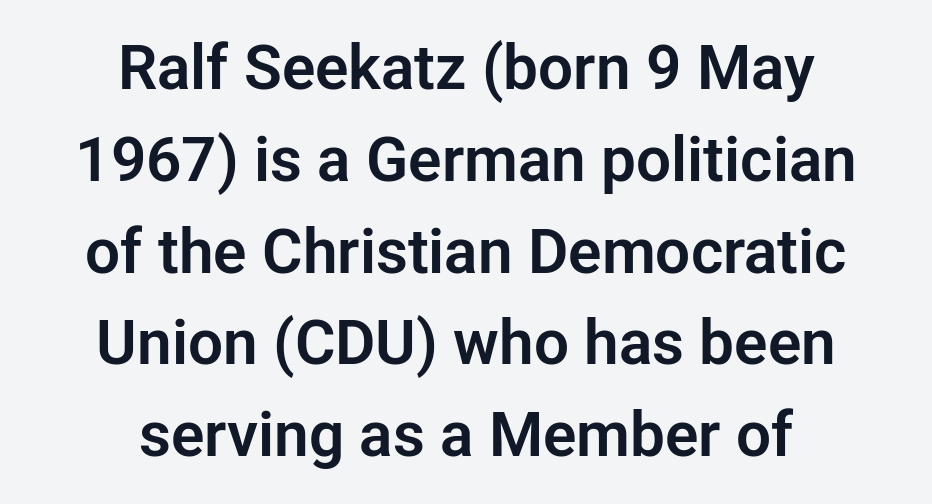
If you drew a line through each stem, it would be perfectly vertical. Do the characters align in a grid? No, the font is proportional. Type style note: lacks serifs. Notice how the passage keeps no hard edge, just a central spine. Quick note: interline space is typical. The passage shown is not underscored anywhere.
